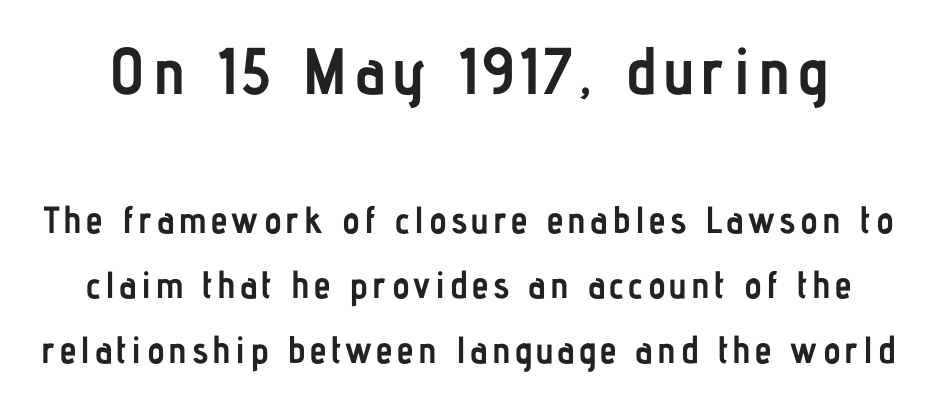
The image shows 66 px semibold, condensed sans-serif type, upright; set line spacing 1.71x, not underlined; the first (top) block is 1.74x larger; low stroke contrast and a medium x-height.
